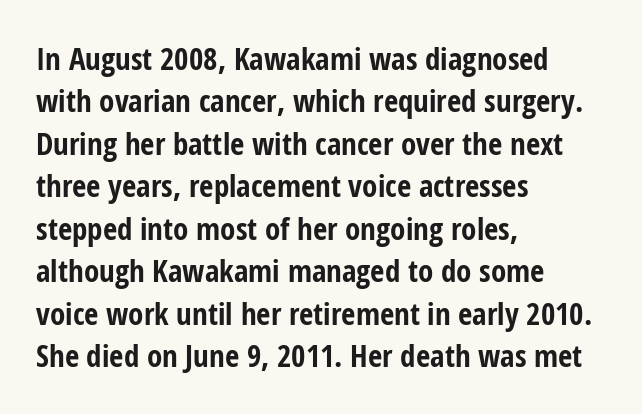
Q: Is the text bold? A: Yes.
Q: Is the text italic (slanted)? A: No, it is upright.
Q: Is the typeface a serif or a sans-serif typeface? A: Sans-serif.
Q: Is the text underlined? A: No.
Q: How is the paragraph aligned? A: Left-aligned.
Q: Is the spacing between letters normal or unusually wide? A: Normal.
Q: Is the spacing between lines tight, normal or loose? A: Normal.
Q: Width (condensed, normal, or wide)? A: Condensed.
Q: Stroke contrast? A: Low.
Q: x-height? A: Medium.
Q: Monospaced? A: No.
